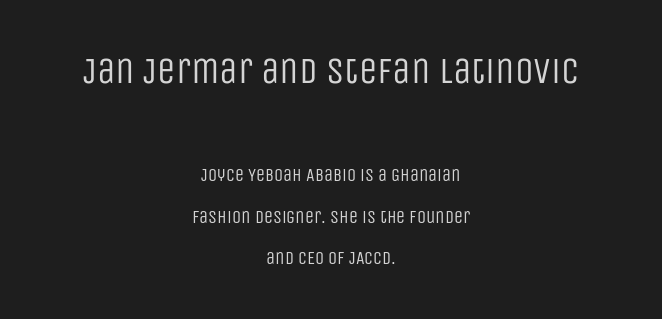
Line starts and ends both wander, symmetrically. This sample uses plain, unmodified letter spacing. Varying glyph widths throughout — classic text-font behaviour. The earlier block is typeset at a bigger size than the later block. A light-to-regular cut is what we see here. Honestly, the rows look like they've been pulled way apart.
